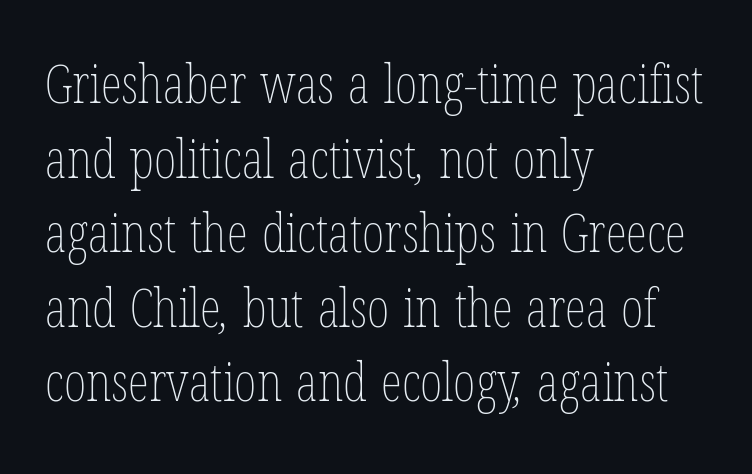
{"bold": "no", "weight": "thin", "width": "condensed", "stroke_contrast": "low", "x_height": "medium", "monospaced": "no", "underline": "no", "align": "left", "line_spacing": "normal", "line_spacing_ratio": 1.38, "letter_spacing": "normal", "letter_spacing_em": 0.0, "glyph_px": 54}
